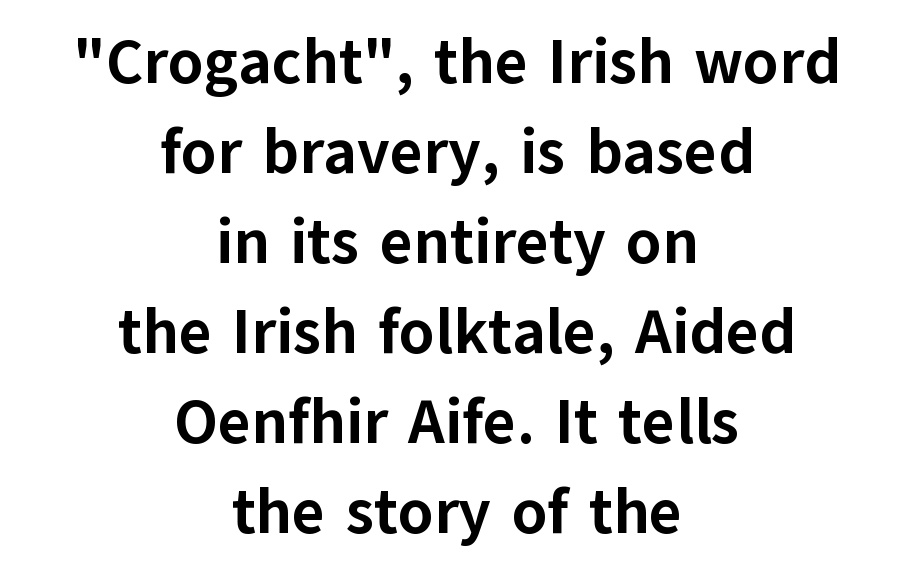
Look at the stroke-to-counter ratio: heavy, a bold. The rendering uses natural spacing where letterforms have individual widths. In CSS terms this would be text-align: center. The typography opts for an upright posture over an oblique one. Observe the ordinary spacing: letters are neighbours, not strangers. Type without underlining.
